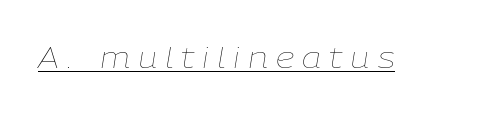
The image shows 30 px thin type, italic (leaning right); set unusually wide letter spacing (+0.27 em), underlined; low stroke contrast and a medium x-height.
